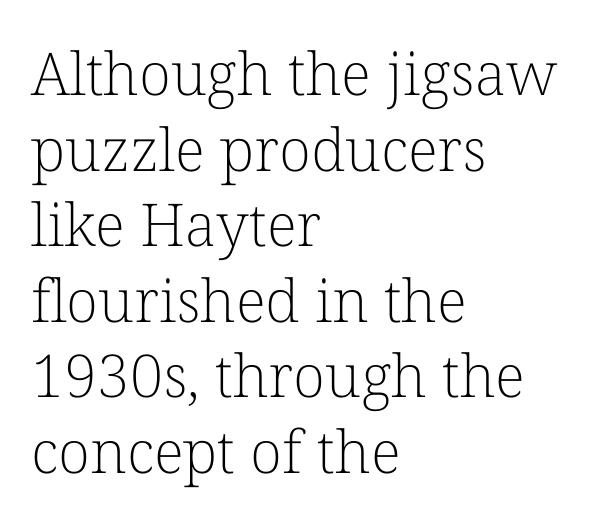
Q: Is the text bold? A: No.
Q: Is the text italic (slanted)? A: No, it is upright.
Q: Is the typeface a serif or a sans-serif typeface? A: Serif.
Q: Is the text underlined? A: No.
Q: How is the paragraph aligned? A: Left-aligned.
Q: Is the spacing between letters normal or unusually wide? A: Normal.
Q: Is the spacing between lines tight, normal or loose? A: Normal.
Q: Width (condensed, normal, or wide)? A: Normal.
Q: Stroke contrast? A: Low.
Q: x-height? A: Medium.
Q: Monospaced? A: No.
